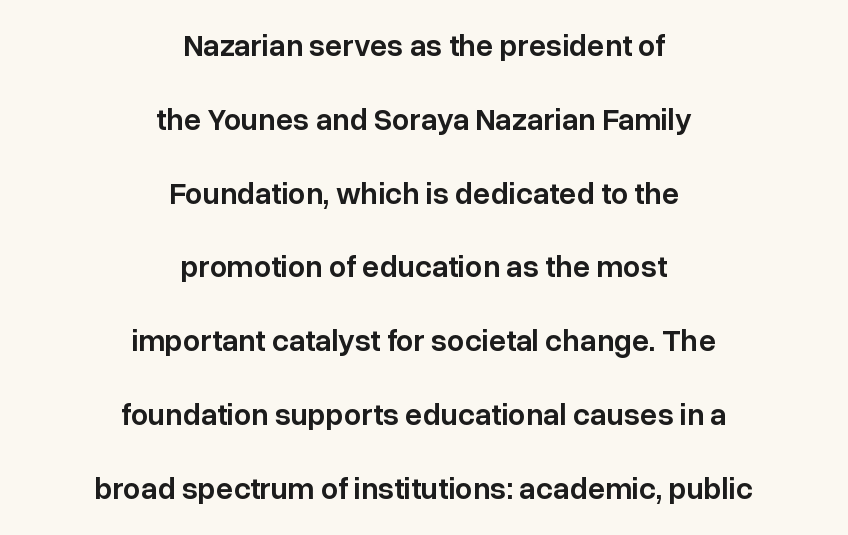
Quick note: underline off. Nope, not italic — everything's standing straight. The characters display no serif detailing; their extremities are plain. Compared with typical body copy, the letter spacing here is the same. A somewhat darkened texture: the type is semibold rather than bold. You could not count columns in this text — the font is proportionally spaced.
